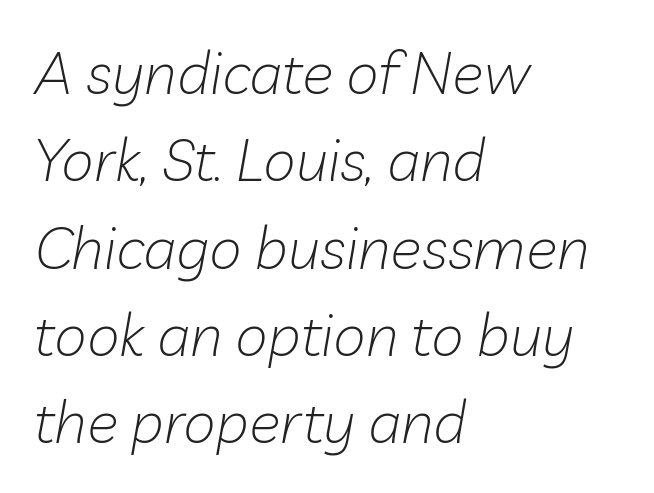
Is the stroke heavy? The answer is a plain regular-or-lighter. A typesetter would call this leading conventional body-copy spacing. A typesetter would call this proportional, since set widths differ per character. A typesetter would call this zero additional tracking. Only glyphs here, with clear space below each row.
